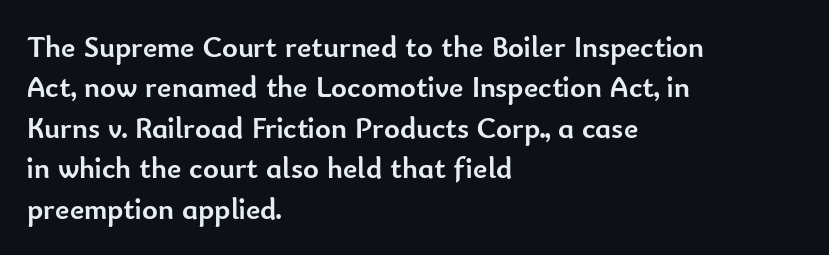
Q: Is the text bold? A: Yes.
Q: Is the text italic (slanted)? A: No, it is upright.
Q: Is the typeface a serif or a sans-serif typeface? A: Sans-serif.
Q: Is the text underlined? A: No.
Q: How is the paragraph aligned? A: Left-aligned.
Q: Is the spacing between letters normal or unusually wide? A: Normal.
Q: Is the spacing between lines tight, normal or loose? A: Normal.
Q: Width (condensed, normal, or wide)? A: Normal.
Q: Stroke contrast? A: Low.
Q: x-height? A: Small.
Q: Monospaced? A: No.
